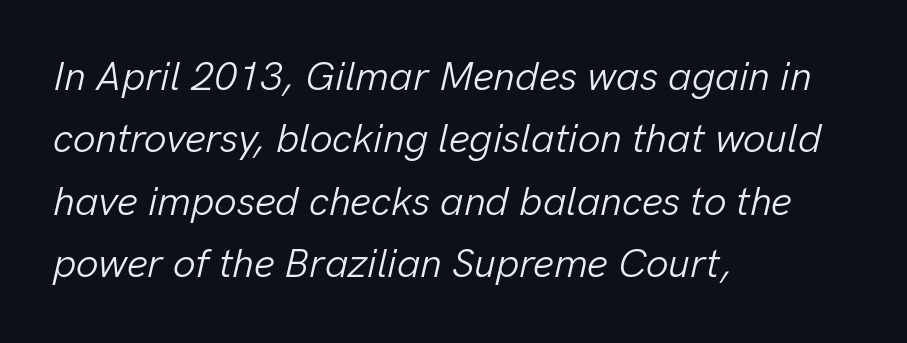
This sample uses plain, unmodified letter spacing. You can tell it's italic because the verticals aren't actually vertical. The font sits on the lighter half of the weight spectrum, regular included. Each new line begins a customary step beneath the previous one.
